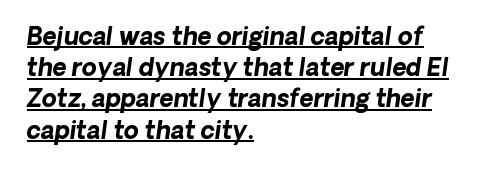
Q: Is the text bold? A: Yes.
Q: Is the text italic (slanted)? A: Yes, it leans right by about 8 degrees.
Q: Is the text underlined? A: Yes.
Q: How is the paragraph aligned? A: Left-aligned.
Q: Is the spacing between letters normal or unusually wide? A: Normal.
Q: Is the spacing between lines tight, normal or loose? A: Normal.
